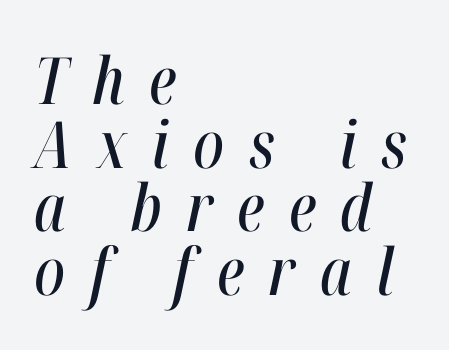
Where is the straight margin? On the left. Whoever set this chose condensed vertical rhythm over breathing room. The line texture is sparse and dotted thanks to wide tracking. Do the characters align in a grid? No, the font is proportional. When letters slant like this, we call the style italic.
